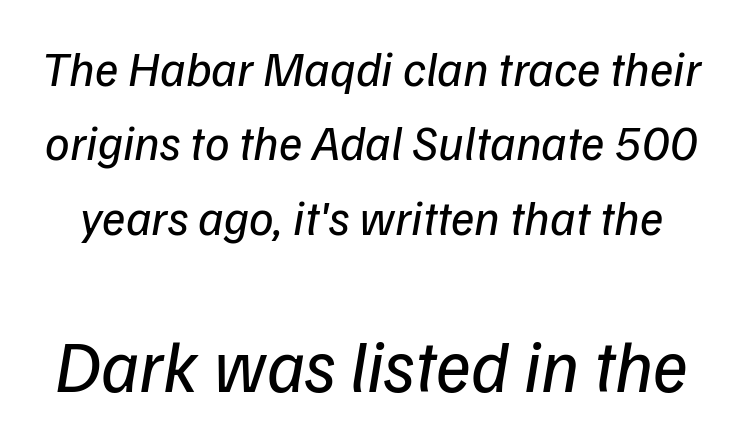
{"italic": "yes", "lean": "right", "slant_degrees": 9, "bold": "no", "weight": "regular", "width": "normal", "stroke_contrast": "low", "x_height": "medium", "monospaced": "no", "underline": "no", "line_spacing": "normal", "line_spacing_ratio": 1.52, "letter_spacing": "normal", "letter_spacing_em": 0.0, "larger_block": "second", "size_ratio": 1.49, "glyph_px": 73}
